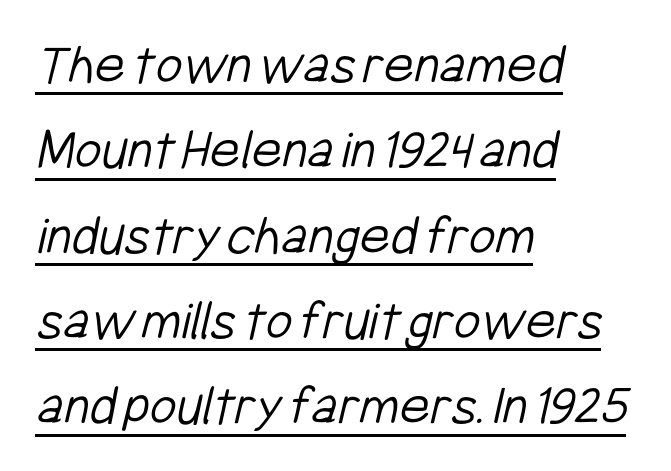
Q: Is the text bold? A: No.
Q: Is the typeface a serif or a sans-serif typeface? A: Sans-serif.
Q: Is the text underlined? A: Yes.
Q: How is the paragraph aligned? A: Left-aligned.
Q: Is the spacing between letters normal or unusually wide? A: Normal.
Q: Is the spacing between lines tight, normal or loose? A: Normal.
Q: Width (condensed, normal, or wide)? A: Condensed.
Q: Stroke contrast? A: Low.
Q: x-height? A: Medium.
Q: Monospaced? A: No.
